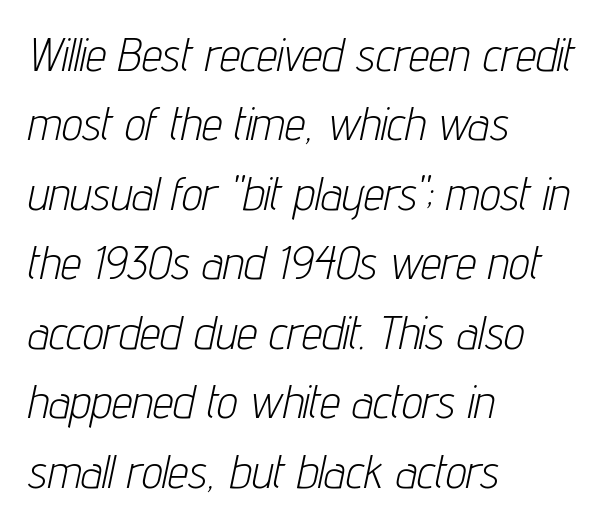
These lines are set flush left with a ragged right edge. Only glyphs here, with clear space below each row. No letter is thick-stroked: the sample isn't bold. In terms of posture, this sample is oblique.
